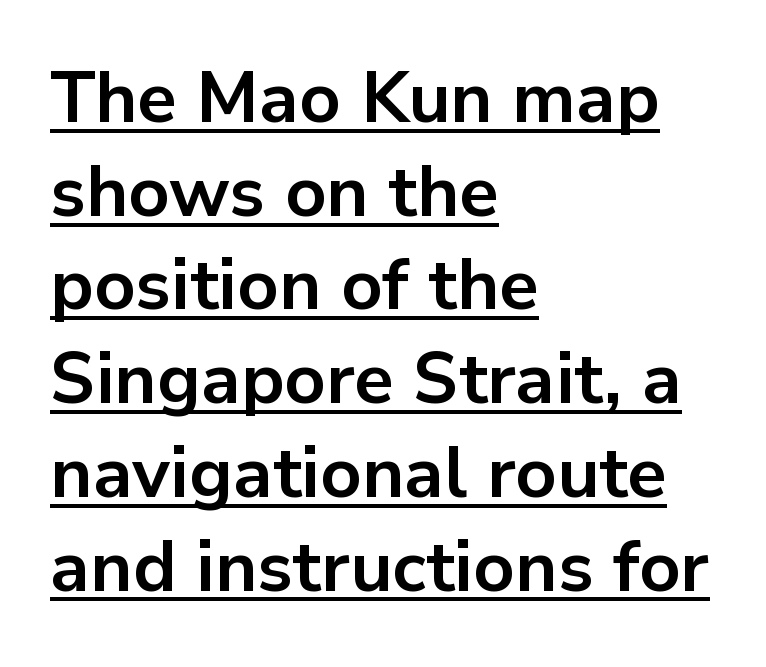
The image shows 71 px bold sans-serif type, upright; set left-aligned, normal line spacing (1.32x), normal letter spacing, underlined; low stroke contrast and a medium x-height.
